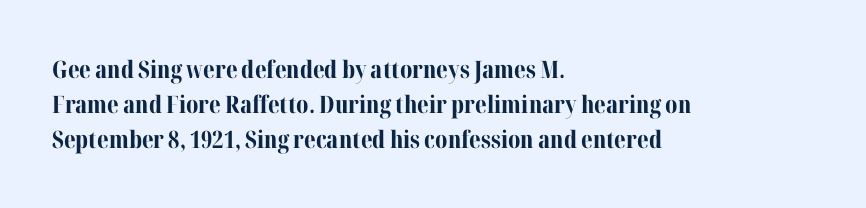
Nope, not italic — everything's standing straight. The passage shown has conventional tracking throughout. Bold? Absolutely — the strokes are thick and heavy. If you drew a ruler down the left edge, every line would touch it. The gap between lines stays unmarked. Horizontal bands of white between lines are of average thickness.
